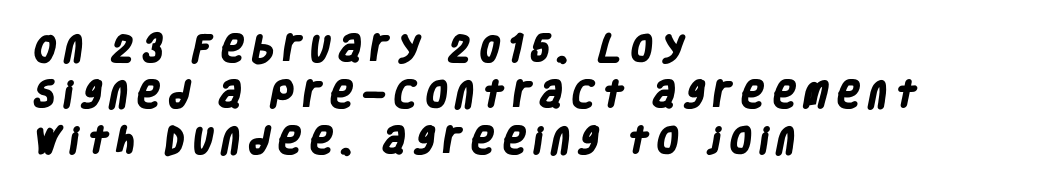
Short and long lines alike share a common starting point at left. Each new line begins a customary step beneath the previous one. Emphasis by weight is at full strength: bold. Look at the bottom of the vertical strokes: they stop flat, with no serifs. Proportional: the letters do not fall into vertical columns.
